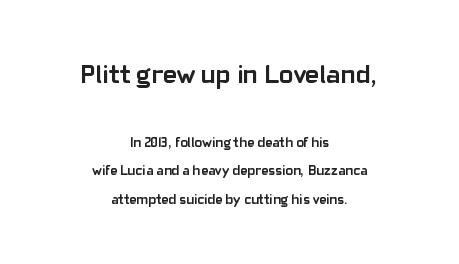
The image shows 27 px bold type, upright; set centered, loose line spacing (2.04x), normal letter spacing, not underlined; the first (top) block is 1.93x larger.
